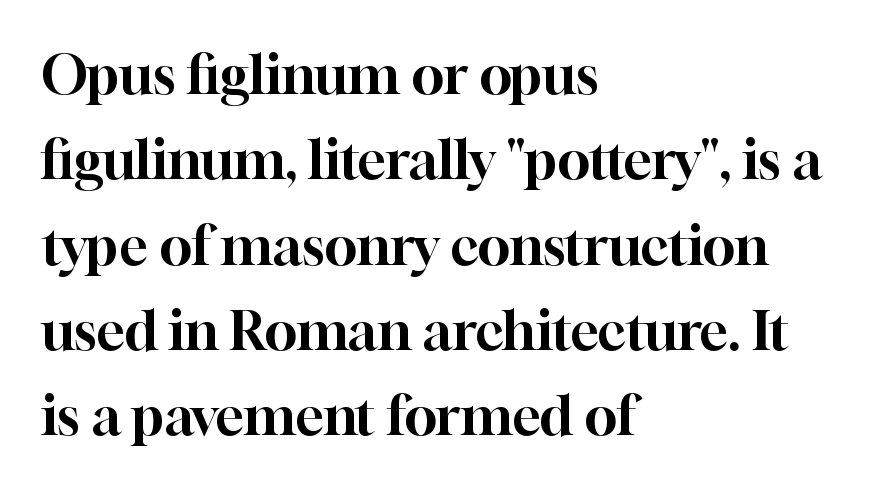
{"serif": "yes", "italic": "no", "width": "normal", "stroke_contrast": "high", "x_height": "medium", "monospaced": "no", "underline": "no", "align": "left", "line_spacing": "normal", "line_spacing_ratio": 1.58, "letter_spacing": "normal", "letter_spacing_em": 0.0, "glyph_px": 54}
